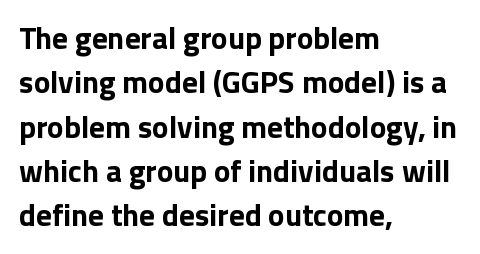
{"serif": "no", "italic": "no", "bold": "yes", "weight": "bold", "width": "normal", "stroke_contrast": "low", "x_height": "medium", "monospaced": "no", "underline": "no", "align": "left", "line_spacing": "normal", "line_spacing_ratio": 1.43, "letter_spacing": "normal", "letter_spacing_em": 0.0, "glyph_px": 31}
